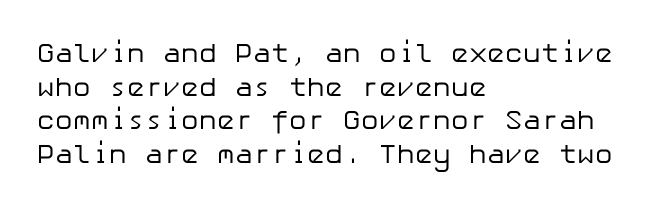
Whoever set this chose a conventional vertical rhythm. Each stroke keeps to a modest, everyday thickness or less. Is there any slant? The stems are plumb. Any mark beneath the type? The region is blank. Horizontal alignment here is leftward, the default for most running prose.
